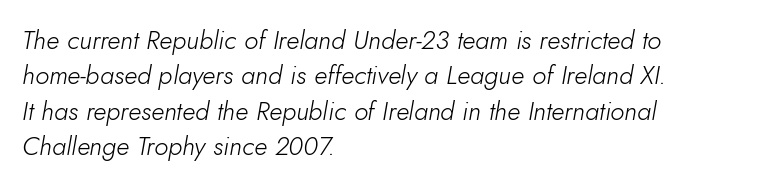
The image shows 26 px text type, italic (leaning right); set left-aligned, normal line spacing (1.36x), normal letter spacing, not underlined.
